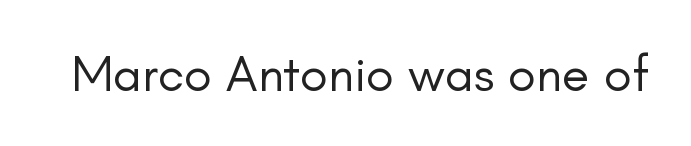
The image shows 51 px regular-weight sans-serif type, upright; set normal letter spacing, not underlined; low stroke contrast and a small x-height.
